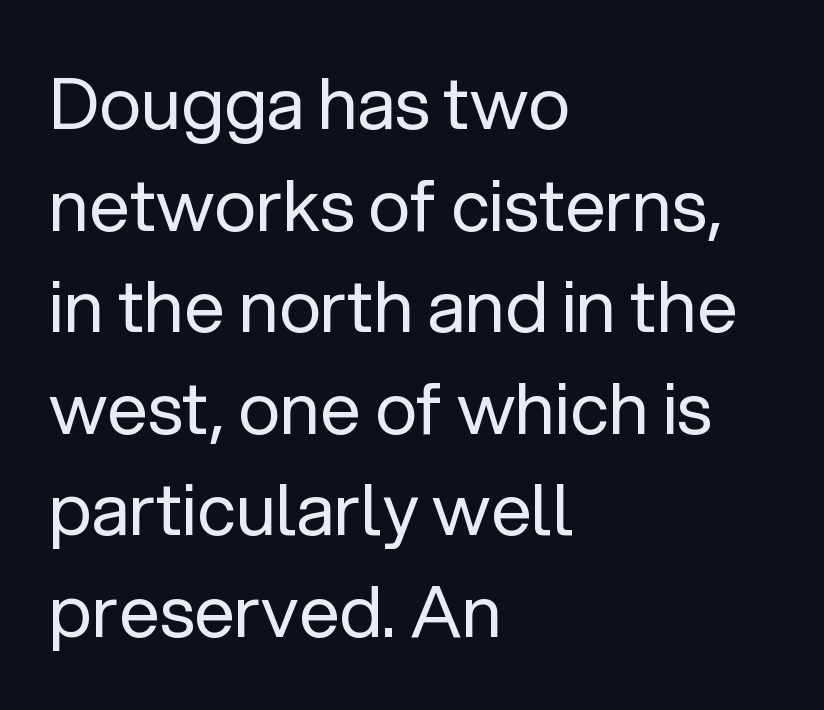
The image shows 72 px regular-weight sans-serif type, upright; set left-aligned, normal line spacing (1.41x), normal letter spacing, not underlined; low stroke contrast and a medium x-height.
